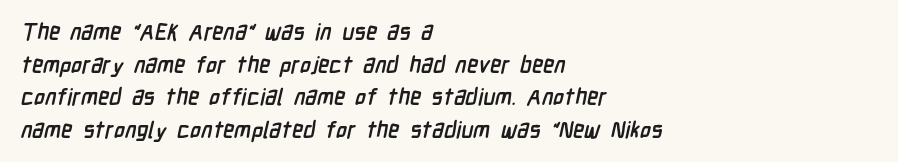
Thick stems and heavy bowls — unmistakably bold. The space directly below the letters is spotless. Is the block centered? No — it sits flush against the left margin. Students, observe: this is what conventionally led text looks like. Nobody touched the tracking dial on this one.
